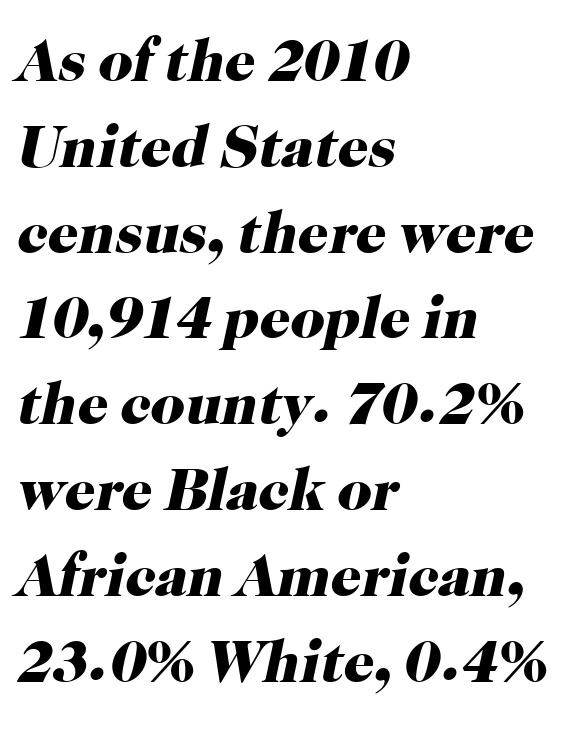
{"serif": "yes", "italic": "yes", "lean": "right", "slant_degrees": 12, "bold": "yes", "weight": "heavy", "width": "normal", "stroke_contrast": "high", "x_height": "medium", "monospaced": "no", "underline": "no", "align": "left", "line_spacing": "normal", "line_spacing_ratio": 1.43, "letter_spacing": "normal", "letter_spacing_em": 0.0, "glyph_px": 60}
